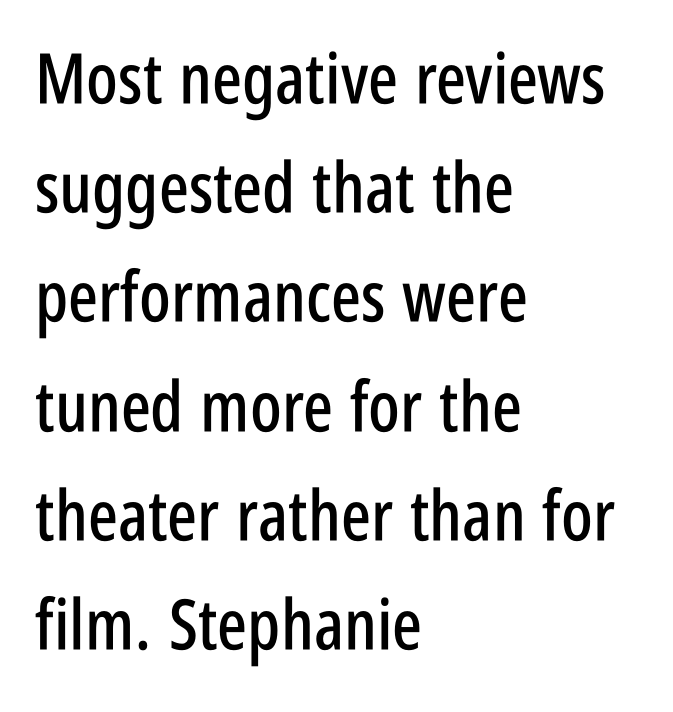
The image shows 70 px condensed sans-serif type, upright; set left-aligned, normal line spacing (1.56x), normal letter spacing, not underlined; low stroke contrast and a large x-height.
